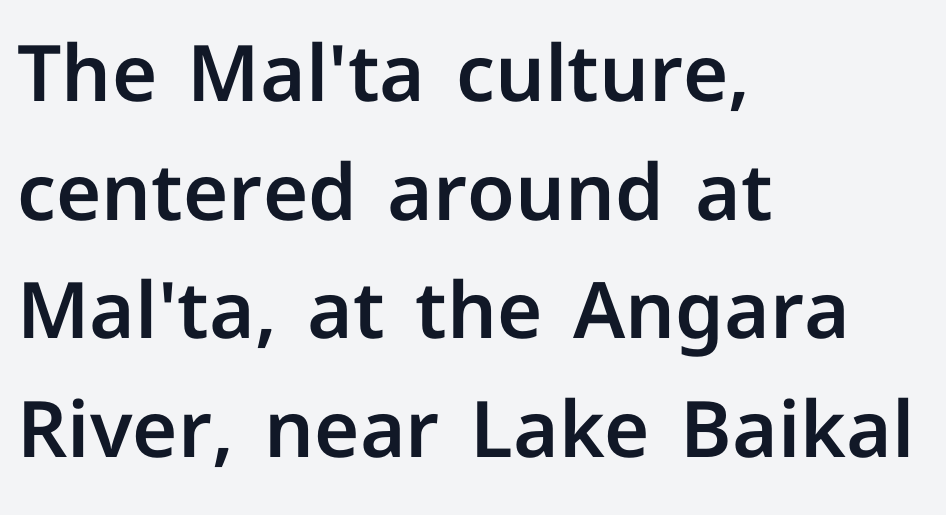
The image shows 78 px sans-serif type, upright; set left-aligned, normal line spacing (1.52x), normal letter spacing, not underlined; low stroke contrast and a medium x-height.
